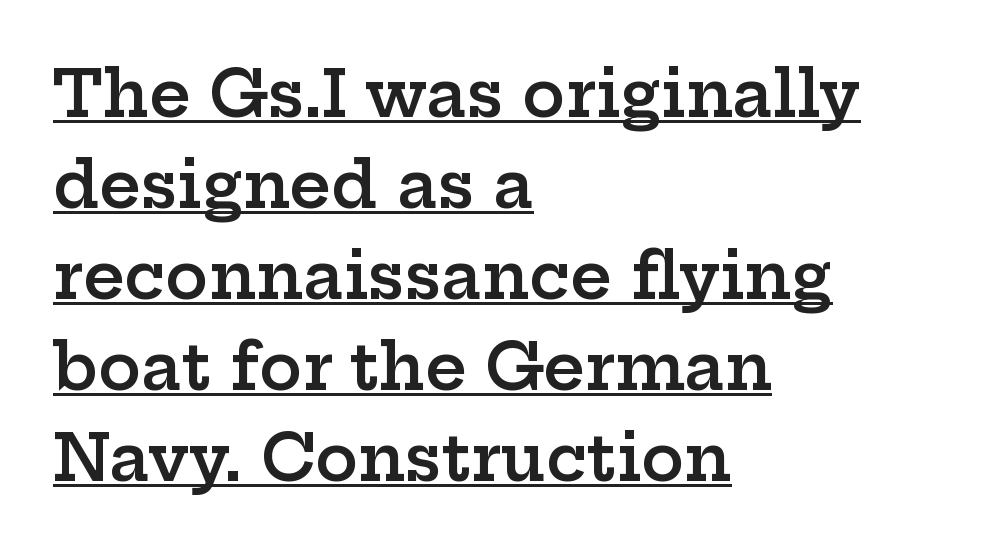
Q: Is the text bold? A: Semi-bold.
Q: Is the text italic (slanted)? A: No, it is upright.
Q: Is the typeface a serif or a sans-serif typeface? A: Serif.
Q: Is the text underlined? A: Yes.
Q: How is the paragraph aligned? A: Left-aligned.
Q: Is the spacing between letters normal or unusually wide? A: Normal.
Q: Is the spacing between lines tight, normal or loose? A: Normal.
Q: Width (condensed, normal, or wide)? A: Wide.
Q: Stroke contrast? A: Low.
Q: x-height? A: Medium.
Q: Monospaced? A: No.
